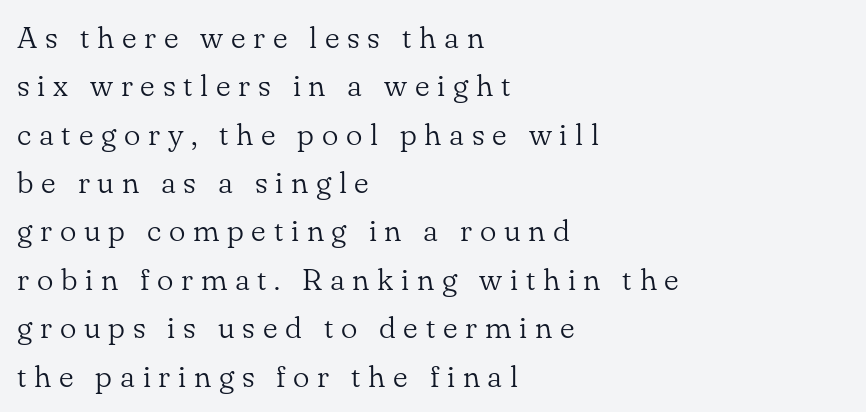
A quiet, ordinary-to-light weight characterises the typeface. Descenders are the only things crossing below the line. Tracking here is generous; glyphs stand well apart from one another. Each letter keeps its own natural width here, so spacing adapts to shape.
